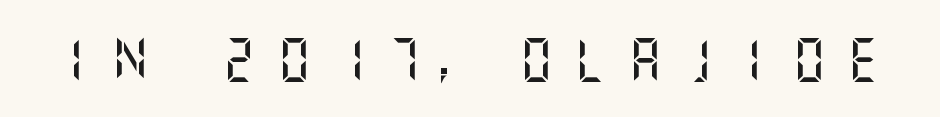
{"serif": "no", "italic": "no", "width": "normal", "stroke_contrast": "medium", "x_height": "large", "underline": "no", "letter_spacing": "wide", "letter_spacing_em": 0.44, "glyph_px": 44}
